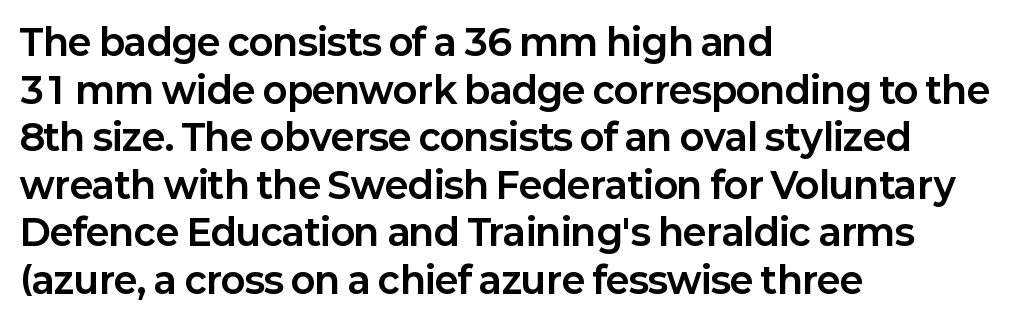
The image shows 36 px bold sans-serif type, upright; set left-aligned, normal line spacing (1.32x), normal letter spacing, not underlined; low stroke contrast and a medium x-height.
